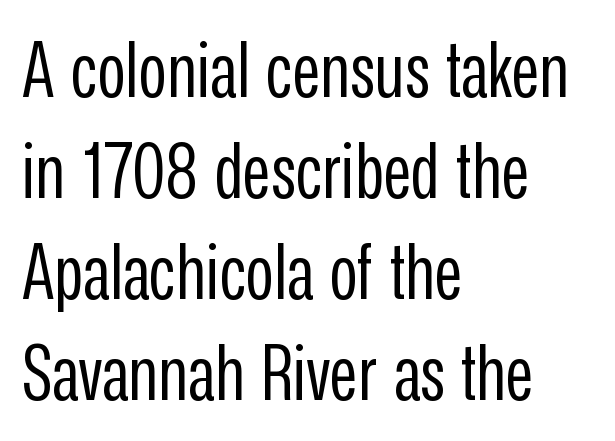
{"serif": "no", "italic": "no", "bold": "no", "weight": "regular", "width": "condensed", "stroke_contrast": "low", "x_height": "medium", "monospaced": "no", "underline": "no", "align": "left", "line_spacing": "normal", "line_spacing_ratio": 1.31, "letter_spacing": "normal", "letter_spacing_em": 0.0, "glyph_px": 77}
